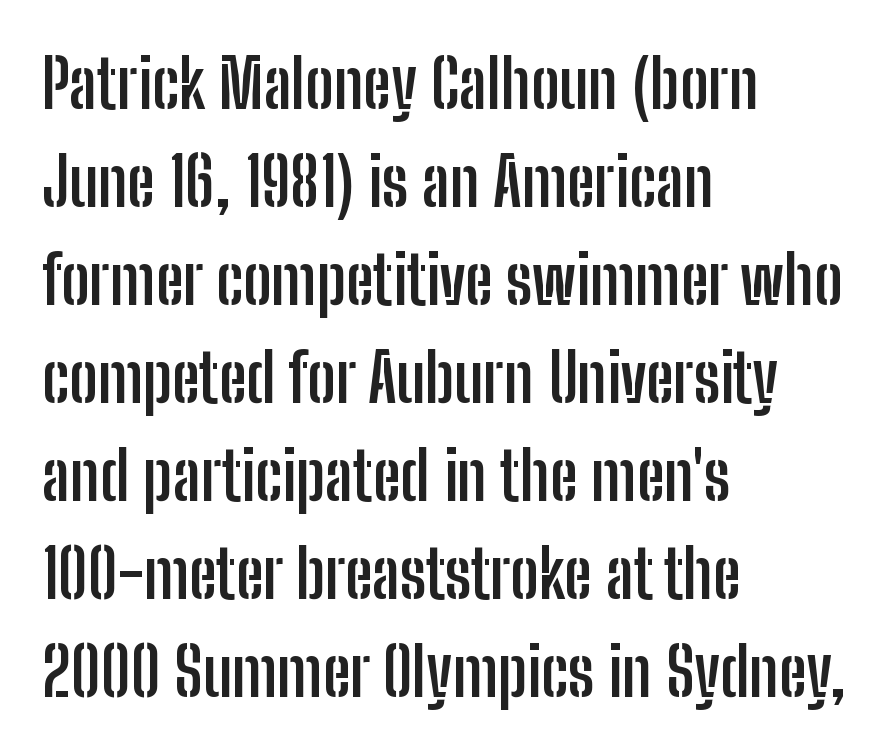
Is this a fixed-width face? No — the glyphs have proportional, varying widths. Any mark beneath the type? The region is blank. The face used here is a sans, in the tradition of grotesques and geometrics. The lines are quadded left. No extra tracking has been applied to these lines.
